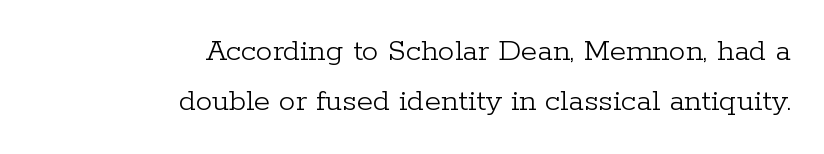
{"serif": "yes", "italic": "no", "bold": "no", "weight": "light", "width": "normal", "stroke_contrast": "low", "x_height": "medium", "monospaced": "no", "underline": "no", "align": "right", "line_spacing": "normal", "line_spacing_ratio": 1.51, "letter_spacing": "normal", "letter_spacing_em": 0.0, "glyph_px": 33}
